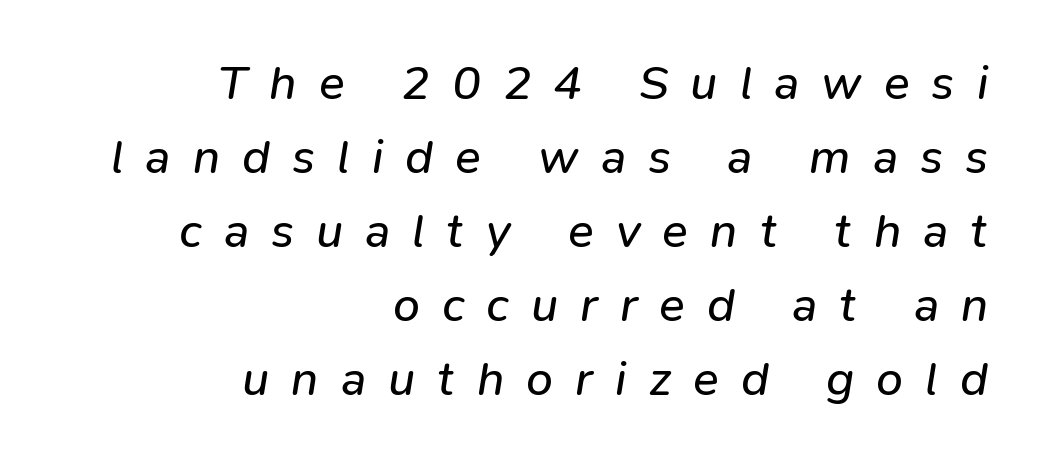
Reading down the block, your eye finds every line finishing at a fixed right position. How would I describe the line gaps? Plain and ordinary. Words appear elongated and porous because spacing is wide. A clean baseline with only descenders dipping below it. No heavy texture on the line: the type isn't bold.
